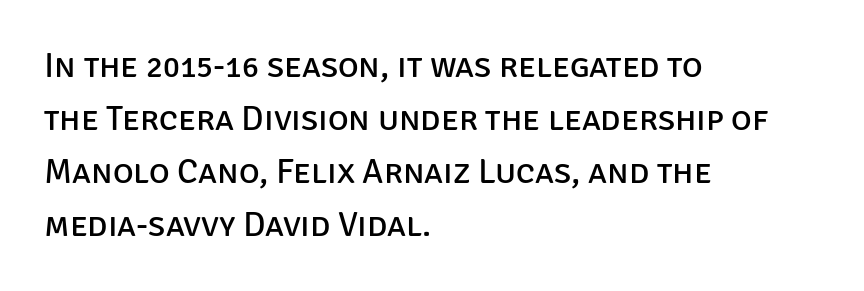
The image shows 35 px regular-weight sans-serif type, upright; set left-aligned, normal line spacing (1.51x), normal letter spacing, not underlined; low stroke contrast and a large x-height.
